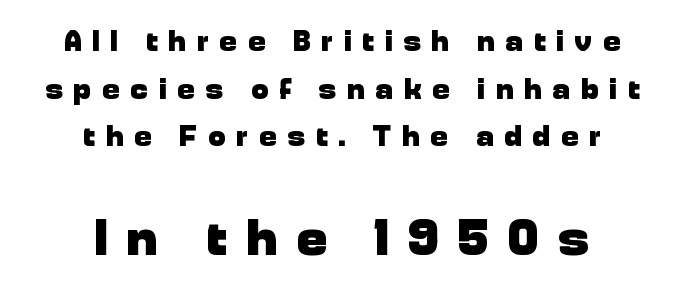
Interline gaps are of average width in this sample. Quick note: underline off. The passage is arranged like a title page — every line centered. Glyph-to-glyph distance is far greater than everyday printed text. Each letter keeps its own natural width here, so spacing adapts to shape.
